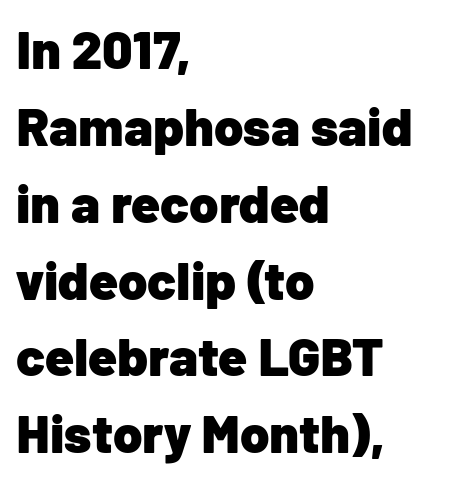
Q: Is the text bold? A: Yes.
Q: Is the text italic (slanted)? A: No, it is upright.
Q: Is the typeface a serif or a sans-serif typeface? A: Sans-serif.
Q: Is the text underlined? A: No.
Q: How is the paragraph aligned? A: Left-aligned.
Q: Is the spacing between letters normal or unusually wide? A: Normal.
Q: Is the spacing between lines tight, normal or loose? A: Normal.
Q: Width (condensed, normal, or wide)? A: Normal.
Q: Stroke contrast? A: Low.
Q: x-height? A: Medium.
Q: Monospaced? A: No.
